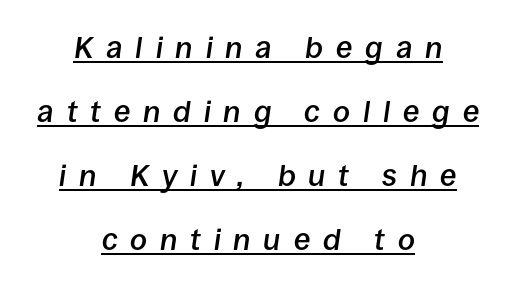
{"italic": "yes", "lean": "right", "slant_degrees": 8, "bold": "semi", "weight": "semibold", "width": "normal", "stroke_contrast": "low", "x_height": "large", "monospaced": "no", "underline": "yes", "align": "center", "line_spacing": "loose", "line_spacing_ratio": 2.13, "letter_spacing": "wide", "letter_spacing_em": 0.43, "glyph_px": 30}
